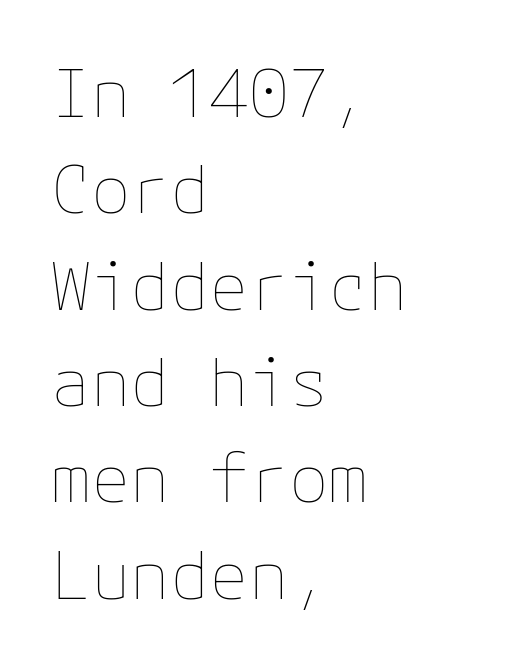
Q: Is the text bold? A: No.
Q: Is the text italic (slanted)? A: No, it is upright.
Q: Is the text underlined? A: No.
Q: How is the paragraph aligned? A: Left-aligned.
Q: Is the spacing between letters normal or unusually wide? A: Normal.
Q: Is the spacing between lines tight, normal or loose? A: Normal.
Q: Width (condensed, normal, or wide)? A: Normal.
Q: Stroke contrast? A: Low.
Q: x-height? A: Medium.
